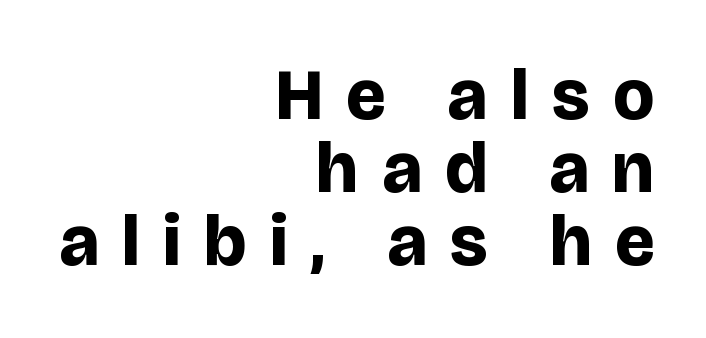
The image shows 71 px bold sans-serif type, upright; set right-aligned, tight line spacing (1.03x), unusually wide letter spacing (+0.33 em), not underlined; low stroke contrast and a large x-height.
